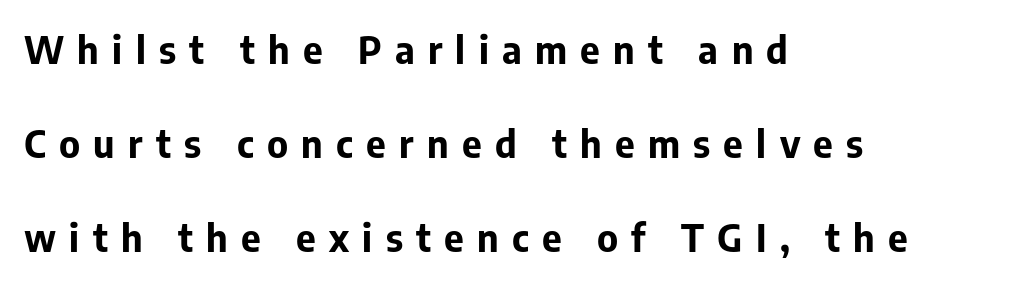
Q: Is the text bold? A: Yes.
Q: Is the text italic (slanted)? A: No, it is upright.
Q: Is the typeface a serif or a sans-serif typeface? A: Sans-serif.
Q: Is the text underlined? A: No.
Q: How is the paragraph aligned? A: Left-aligned.
Q: Is the spacing between letters normal or unusually wide? A: Unusually wide.
Q: Is the spacing between lines tight, normal or loose? A: Loose.
Q: Width (condensed, normal, or wide)? A: Normal.
Q: Stroke contrast? A: Low.
Q: x-height? A: Medium.
Q: Monospaced? A: No.
